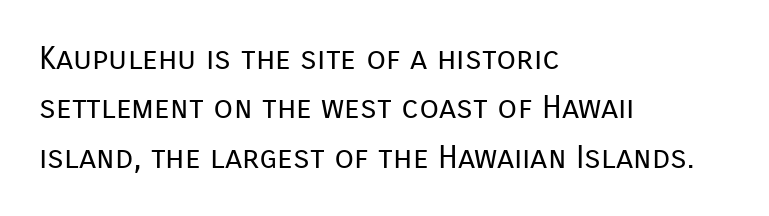
A quiet, ordinary-to-light weight characterises the typeface. These lines are rendered in a variable-pitch font. These lines keep a tight, regular rhythm from letter to letter. The characters display no serif detailing; their extremities are plain. Unlike italic type, these characters show no tilt at all.
